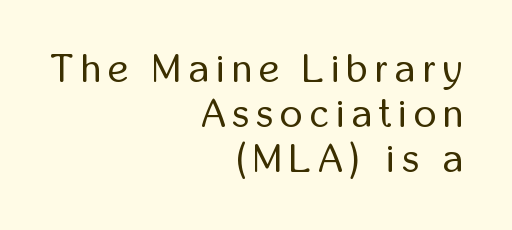
{"serif": "no", "italic": "no", "bold": "no", "weight": "regular", "width": "condensed", "stroke_contrast": "low", "x_height": "medium", "monospaced": "no", "underline": "no", "align": "right", "line_spacing": "tight", "line_spacing_ratio": 1.15, "glyph_px": 39}
